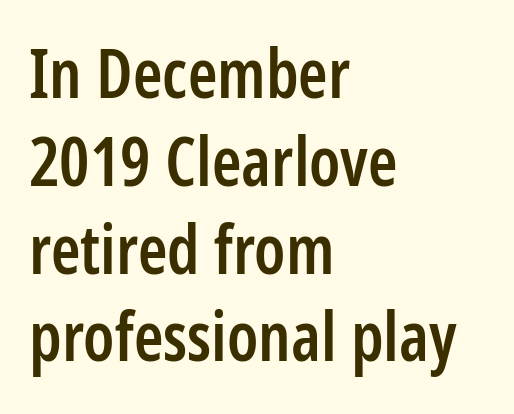
The image shows 67 px semibold, condensed sans-serif type, upright; set left-aligned, normal line spacing (1.31x), normal letter spacing, not underlined; low stroke contrast and a medium x-height.
